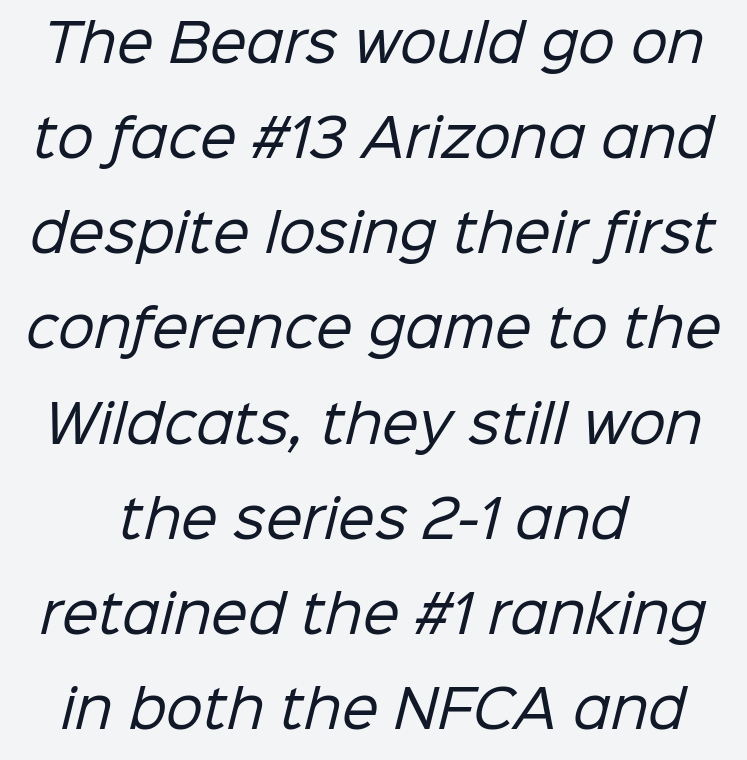
The typesetting does not lean heavy: it is not bold. The glyphs are unaccompanied by any horizontal stroke below them. These lines are rendered in a variable-pitch font. This sample uses plain, unmodified letter spacing. Serifs: no, the terminals of the letterforms are clean.
